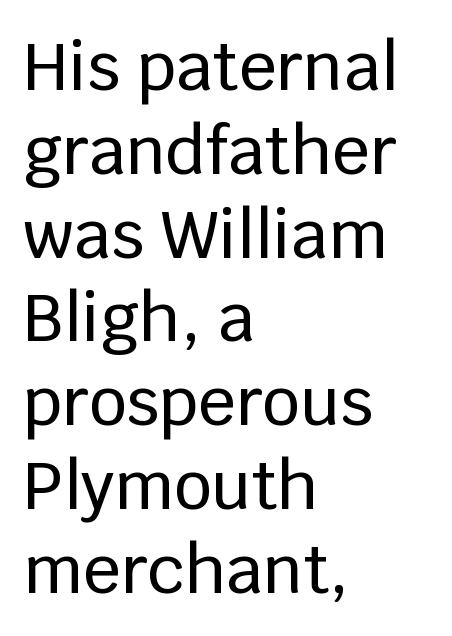
The image shows 66 px sans-serif type, upright; set left-aligned, normal line spacing (1.27x), normal letter spacing, not underlined; low stroke contrast and a large x-height.
